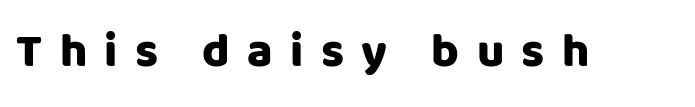
Rule under the text: the space is simply empty. Proportional: the letters do not fall into vertical columns. A sans-serif font was chosen for this passage. Upright lettering throughout. Inter-character spacing is expanded well beyond the font's built-in metrics.
